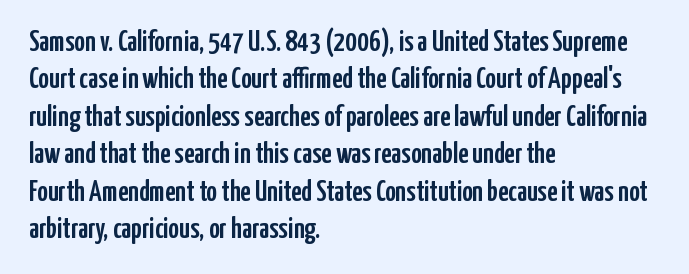
Q: Is the text italic (slanted)? A: No, it is upright.
Q: Is the typeface a serif or a sans-serif typeface? A: Sans-serif.
Q: Is the text underlined? A: No.
Q: How is the paragraph aligned? A: Left-aligned.
Q: Is the spacing between letters normal or unusually wide? A: Normal.
Q: Is the spacing between lines tight, normal or loose? A: Normal.
Q: Width (condensed, normal, or wide)? A: Condensed.
Q: Stroke contrast? A: Low.
Q: x-height? A: Medium.
Q: Monospaced? A: No.
